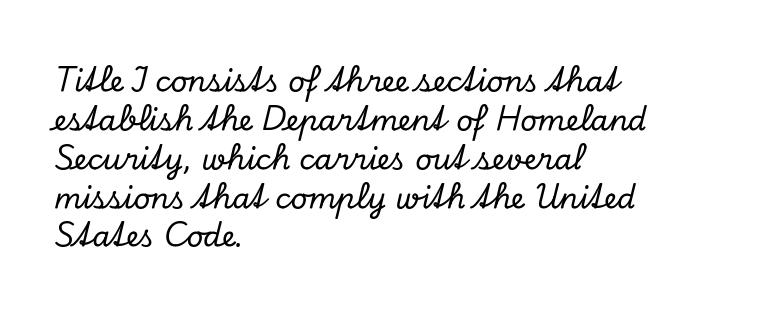
{"serif": "yes", "italic": "yes", "lean": "right", "slant_degrees": 13, "width": "normal", "stroke_contrast": "low", "x_height": "small", "monospaced": "no", "underline": "no", "align": "left", "line_spacing": "normal", "line_spacing_ratio": 1.34, "letter_spacing": "normal", "letter_spacing_em": 0.0, "glyph_px": 29}
